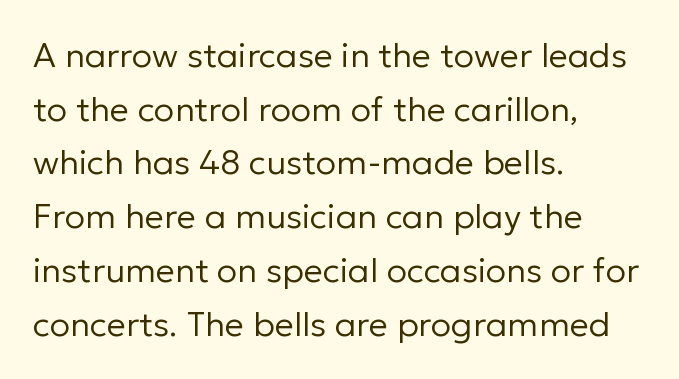
Evenly set lines give the paragraph a standard silhouette. Students, note that the glyphs here touch the page at normal intervals. Type without underlining. The strokes are not fattened; the text isn't bold. Proportional: the letters do not fall into vertical columns. This is roman type, the default non-slanted kind.
